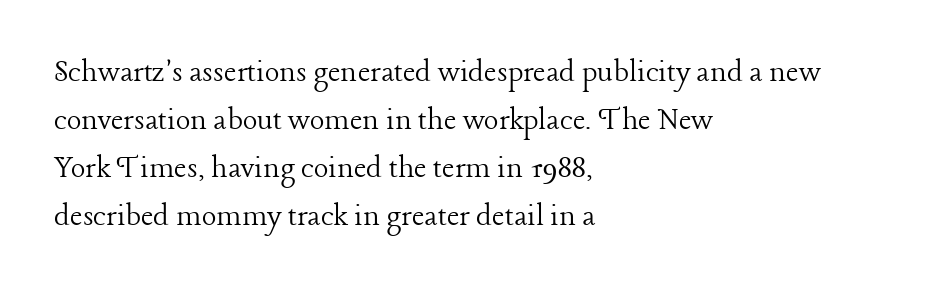
Character widths vary here, with narrow letters taking less room than wide ones. Underline: absent. No extra tracking has been applied to these lines. On a weight scale, this lands at 450 or below.
